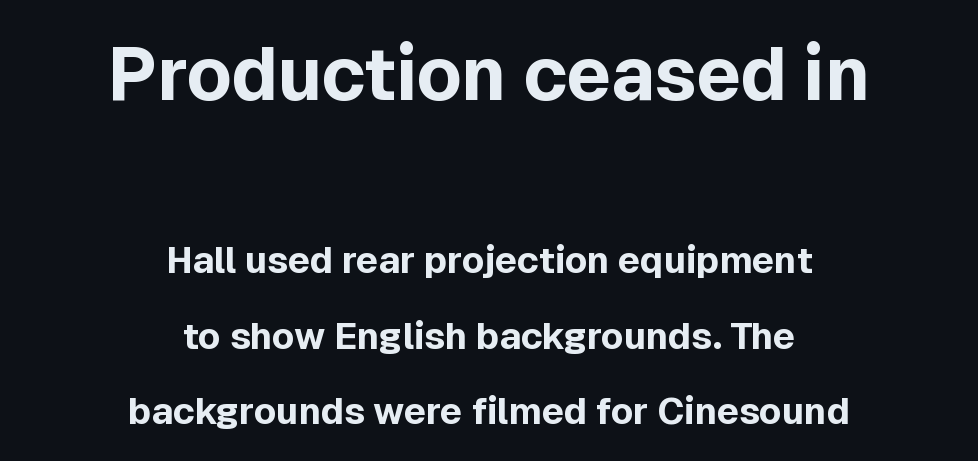
{"serif": "no", "italic": "no", "bold": "yes", "weight": "bold", "width": "normal", "x_height": "medium", "monospaced": "no", "underline": "no", "align": "center", "line_spacing": "loose", "line_spacing_ratio": 2.04, "letter_spacing": "normal", "letter_spacing_em": 0.0, "larger_block": "first", "size_ratio": 2.0, "glyph_px": 74}
